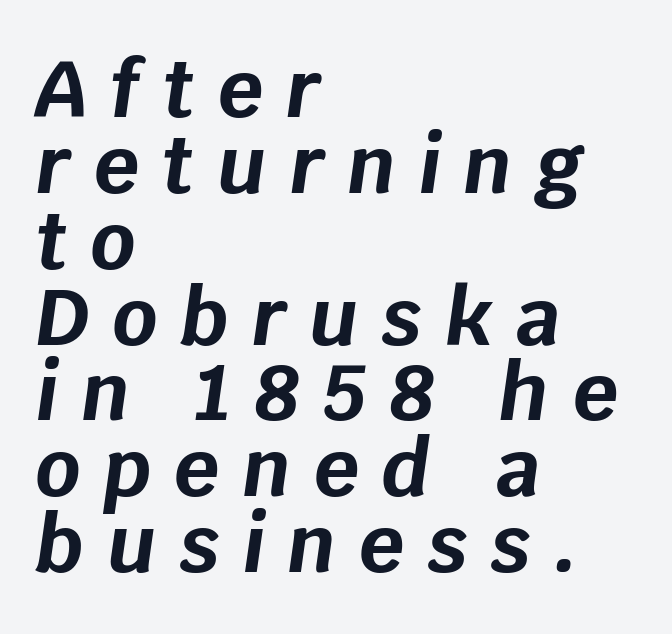
Q: Is the text bold? A: Yes.
Q: Is the text italic (slanted)? A: Yes, it leans right by about 8 degrees.
Q: Is the text underlined? A: No.
Q: How is the paragraph aligned? A: Left-aligned.
Q: Is the spacing between letters normal or unusually wide? A: Unusually wide.
Q: Is the spacing between lines tight, normal or loose? A: Tight.
Q: Width (condensed, normal, or wide)? A: Normal.
Q: Stroke contrast? A: Low.
Q: x-height? A: Large.
Q: Monospaced? A: No.
